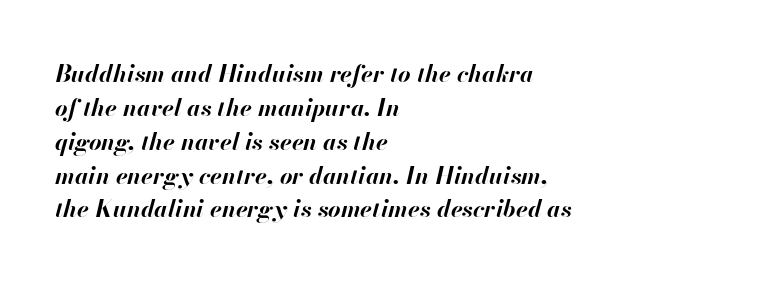
Q: Is the text bold? A: Yes.
Q: Is the text italic (slanted)? A: Yes, it leans right by about 13 degrees.
Q: Is the text underlined? A: No.
Q: How is the paragraph aligned? A: Left-aligned.
Q: Is the spacing between letters normal or unusually wide? A: Normal.
Q: Is the spacing between lines tight, normal or loose? A: Normal.
